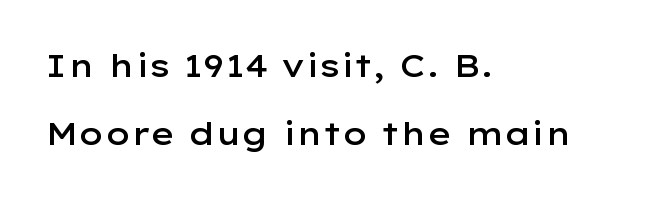
Q: Is the text bold? A: Semi-bold.
Q: Is the text italic (slanted)? A: No, it is upright.
Q: Is the typeface a serif or a sans-serif typeface? A: Sans-serif.
Q: Is the text underlined? A: No.
Q: How is the paragraph aligned? A: Left-aligned.
Q: Is the spacing between letters normal or unusually wide? A: Normal.
Q: Is the spacing between lines tight, normal or loose? A: Loose.
Q: Width (condensed, normal, or wide)? A: Wide.
Q: Stroke contrast? A: Low.
Q: x-height? A: Medium.
Q: Monospaced? A: No.
